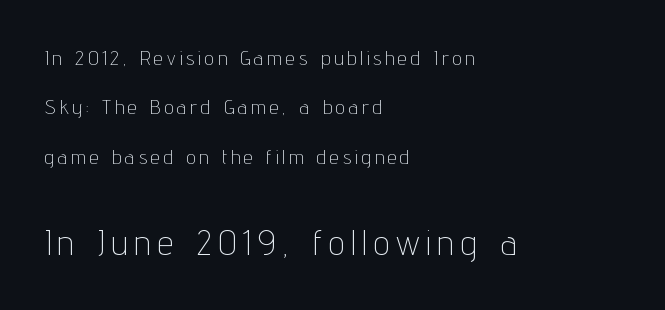
The strokes are not fattened; the text isn't bold. Caption: multi-line text, flush left, ragged right. Unmarked baselines from the first word to the last. The typography opts for an upright posture over an oblique one. Is the lower block the larger one? Yes — the lower block carries the bigger type.
